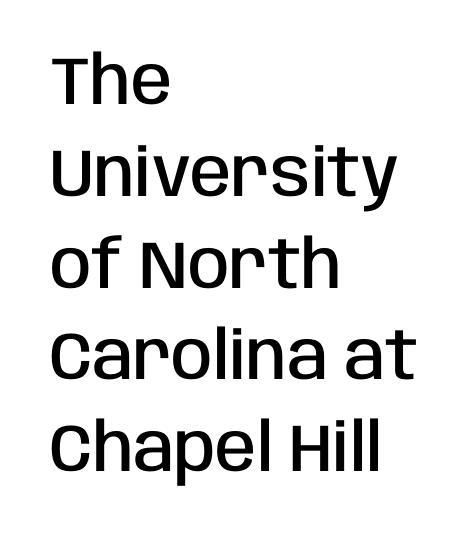
Q: Is the text bold? A: Semi-bold.
Q: Is the text italic (slanted)? A: No, it is upright.
Q: Is the typeface a serif or a sans-serif typeface? A: Sans-serif.
Q: Is the text underlined? A: No.
Q: How is the paragraph aligned? A: Left-aligned.
Q: Is the spacing between letters normal or unusually wide? A: Normal.
Q: Is the spacing between lines tight, normal or loose? A: Normal.
Q: Width (condensed, normal, or wide)? A: Condensed.
Q: Stroke contrast? A: Low.
Q: x-height? A: Large.
Q: Monospaced? A: No.
